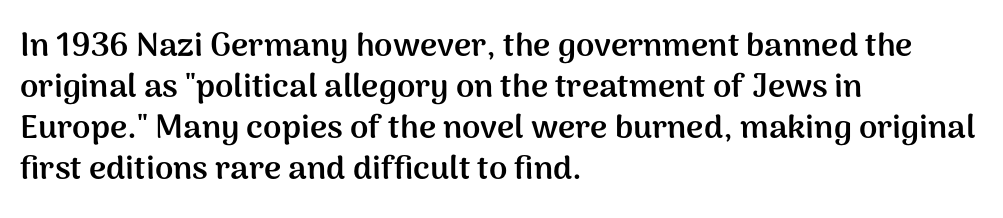
Q: Is the text bold? A: Yes.
Q: Is the text italic (slanted)? A: No, it is upright.
Q: Is the typeface a serif or a sans-serif typeface? A: Sans-serif.
Q: Is the text underlined? A: No.
Q: How is the paragraph aligned? A: Left-aligned.
Q: Is the spacing between letters normal or unusually wide? A: Normal.
Q: Width (condensed, normal, or wide)? A: Normal.
Q: Stroke contrast? A: Medium.
Q: x-height? A: Medium.
Q: Monospaced? A: No.
